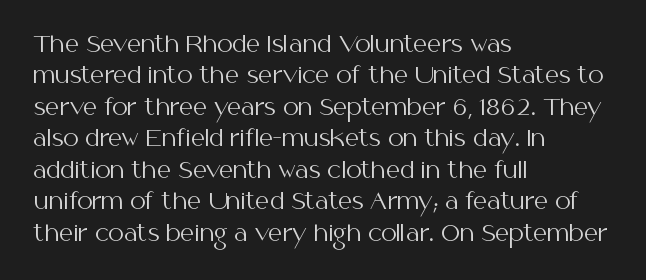
The line-height multiplier appears to be the usual default. The ragged edge is on the right, which tells us the setting is flush left. A typesetter would mark this as roman, not italic. This sample uses plain, unmodified letter spacing. No letter is thick-stroked: the sample isn't bold.
